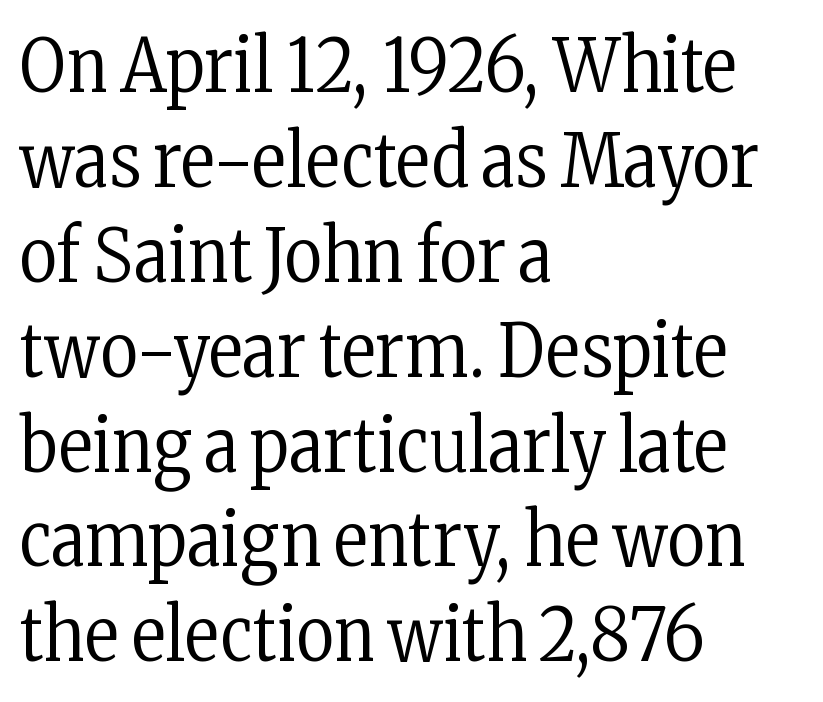
The image shows 73 px regular-weight, condensed serif type, upright; set left-aligned, normal line spacing (1.3x), normal letter spacing, not underlined; low stroke contrast and a medium x-height.
